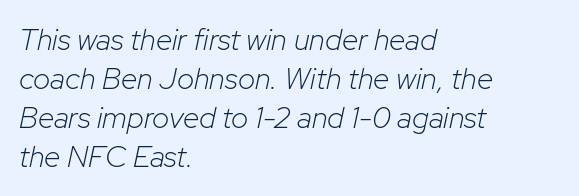
The image shows 30 px light type, italic (leaning right); set left-aligned, normal line spacing (1.3x), normal letter spacing, not underlined; low stroke contrast and a medium x-height.
